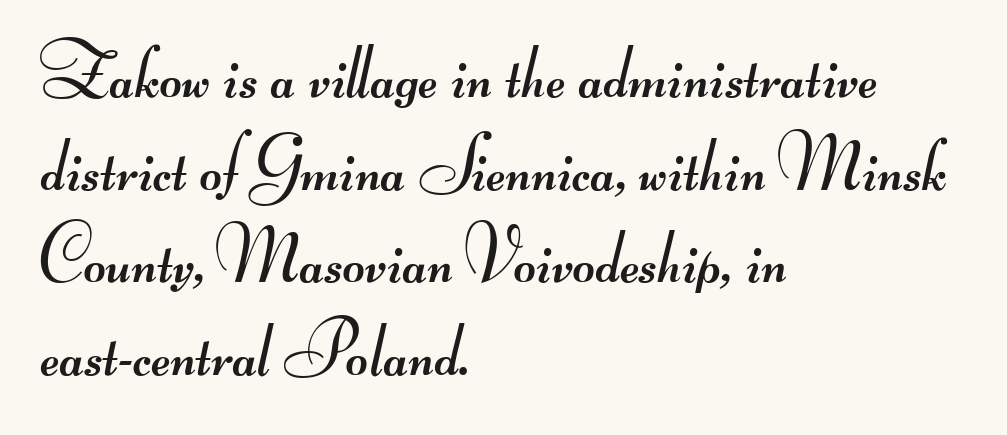
Q: Is the text bold? A: No.
Q: Is the typeface a serif or a sans-serif typeface? A: Sans-serif.
Q: Is the text underlined? A: No.
Q: How is the paragraph aligned? A: Left-aligned.
Q: Is the spacing between letters normal or unusually wide? A: Normal.
Q: Width (condensed, normal, or wide)? A: Wide.
Q: Stroke contrast? A: Medium.
Q: Monospaced? A: No.
